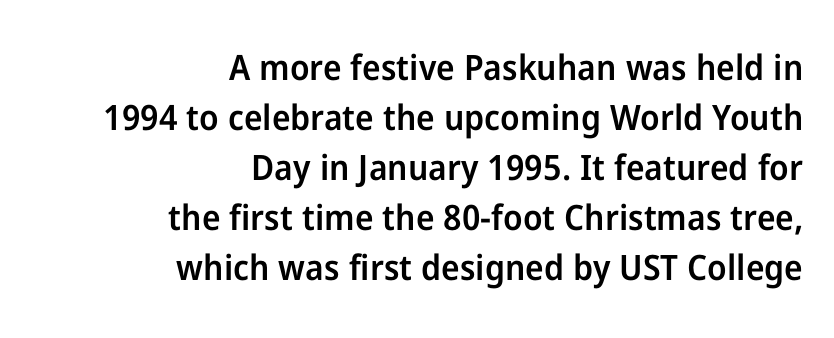
Q: Is the text bold? A: Semi-bold.
Q: Is the text italic (slanted)? A: No, it is upright.
Q: Is the typeface a serif or a sans-serif typeface? A: Sans-serif.
Q: Is the text underlined? A: No.
Q: How is the paragraph aligned? A: Right-aligned.
Q: Is the spacing between letters normal or unusually wide? A: Normal.
Q: Is the spacing between lines tight, normal or loose? A: Normal.
Q: Width (condensed, normal, or wide)? A: Normal.
Q: Stroke contrast? A: Low.
Q: x-height? A: Medium.
Q: Monospaced? A: No.
